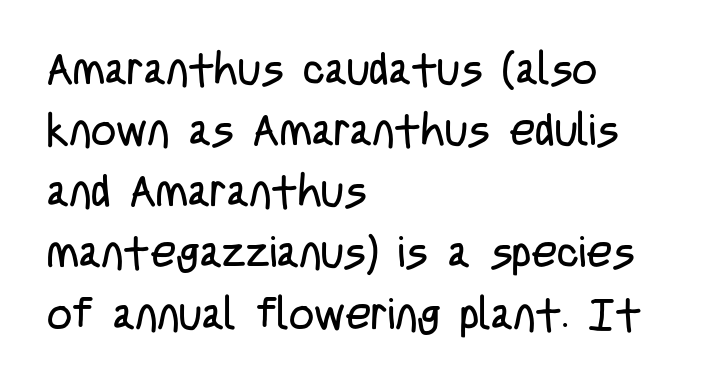
Q: Is the text bold? A: No.
Q: Is the text italic (slanted)? A: No, it is upright.
Q: Is the typeface a serif or a sans-serif typeface? A: Sans-serif.
Q: Is the text underlined? A: No.
Q: How is the paragraph aligned? A: Left-aligned.
Q: Is the spacing between letters normal or unusually wide? A: Normal.
Q: Is the spacing between lines tight, normal or loose? A: Normal.
Q: Width (condensed, normal, or wide)? A: Condensed.
Q: Stroke contrast? A: Low.
Q: x-height? A: Large.
Q: Monospaced? A: No.
